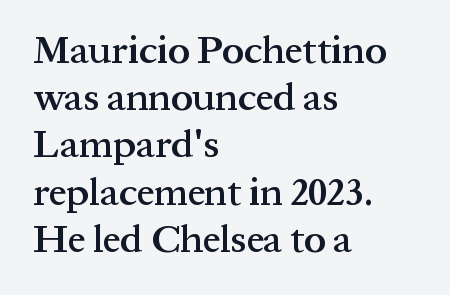
{"serif": "yes", "italic": "no", "bold": "semi", "weight": "semibold", "width": "normal", "stroke_contrast": "medium", "x_height": "medium", "monospaced": "no", "underline": "no", "align": "left", "line_spacing_ratio": 1.21, "letter_spacing": "normal", "letter_spacing_em": 0.0, "glyph_px": 39}
